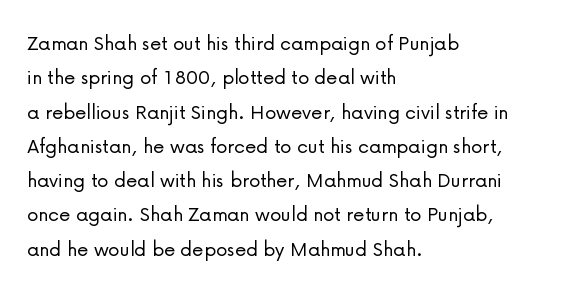
Q: Is the text bold? A: No.
Q: Is the text italic (slanted)? A: No, it is upright.
Q: Is the text underlined? A: No.
Q: How is the paragraph aligned? A: Left-aligned.
Q: Is the spacing between letters normal or unusually wide? A: Normal.
Q: Is the spacing between lines tight, normal or loose? A: Normal.
